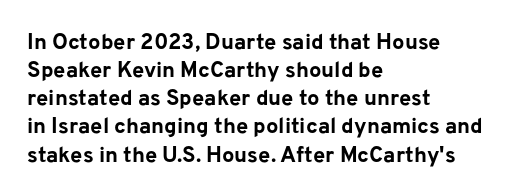
{"italic": "no", "bold": "yes", "underline": "no", "align": "left", "line_spacing": "normal", "line_spacing_ratio": 1.28, "letter_spacing": "normal", "letter_spacing_em": 0.0, "glyph_px": 22}
